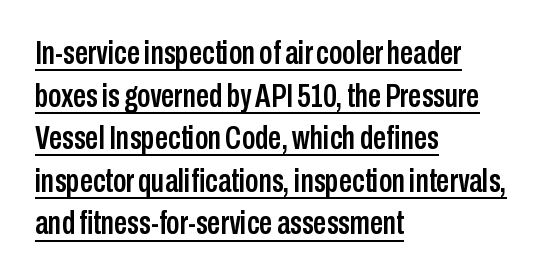
{"serif": "no", "italic": "no", "width": "condensed", "stroke_contrast": "low", "x_height": "medium", "monospaced": "no", "underline": "yes", "align": "left", "line_spacing": "normal", "line_spacing_ratio": 1.29, "letter_spacing": "normal", "letter_spacing_em": 0.0, "glyph_px": 33}
